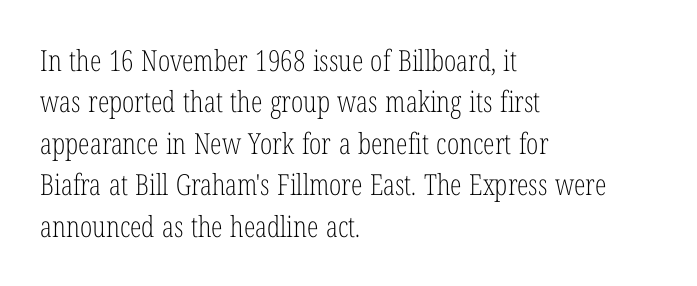
Notice how the stems are strictly vertical — no italics here. A serif font was chosen for this passage. Think standard paragraph weight, or any step lighter than that. Quick note: interline space is typical.
